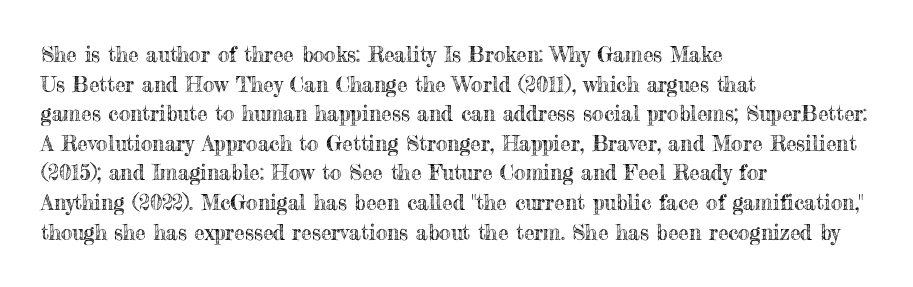
Q: Is the text italic (slanted)? A: No, it is upright.
Q: Is the text underlined? A: No.
Q: How is the paragraph aligned? A: Left-aligned.
Q: Is the spacing between letters normal or unusually wide? A: Normal.
Q: Is the spacing between lines tight, normal or loose? A: Normal.
